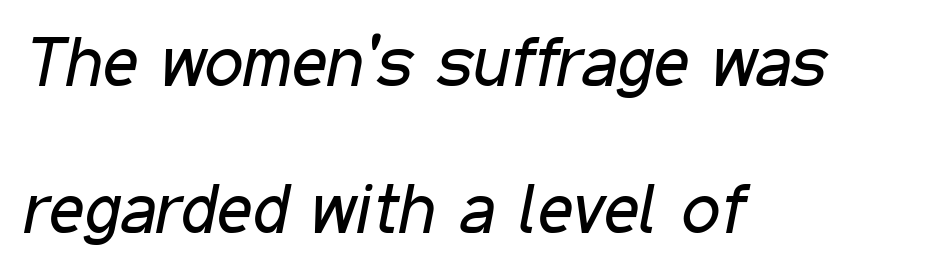
Slanted lettering throughout. This rendering uses left alignment, leaving the right contour irregular. Honestly, there is no underline to notice here at all. Vertical stems look standard width or narrower in stroke. Think of a printed novel: that variable character pitch is what you see here.
